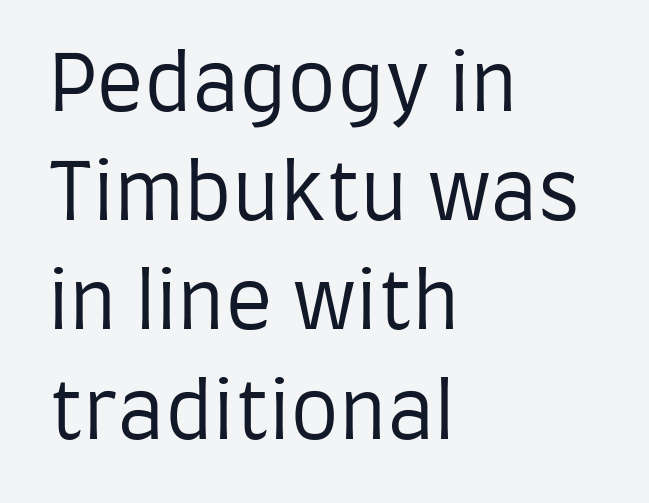
The image shows 78 px regular-weight, condensed sans-serif type, upright; set left-aligned, normal line spacing (1.4x), normal letter spacing, not underlined; low stroke contrast and a large x-height.
